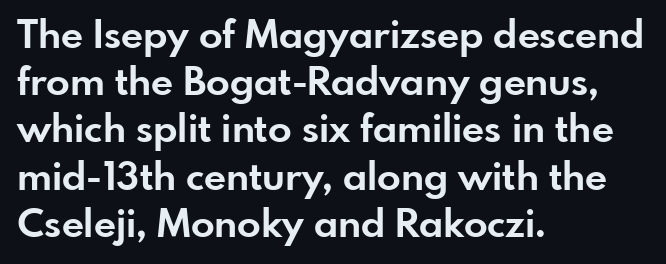
{"serif": "no", "italic": "no", "bold": "yes", "weight": "bold", "width": "normal", "stroke_contrast": "low", "x_height": "small", "monospaced": "no", "underline": "no", "align": "left", "line_spacing_ratio": 1.21, "letter_spacing": "normal", "letter_spacing_em": 0.0, "glyph_px": 39}
